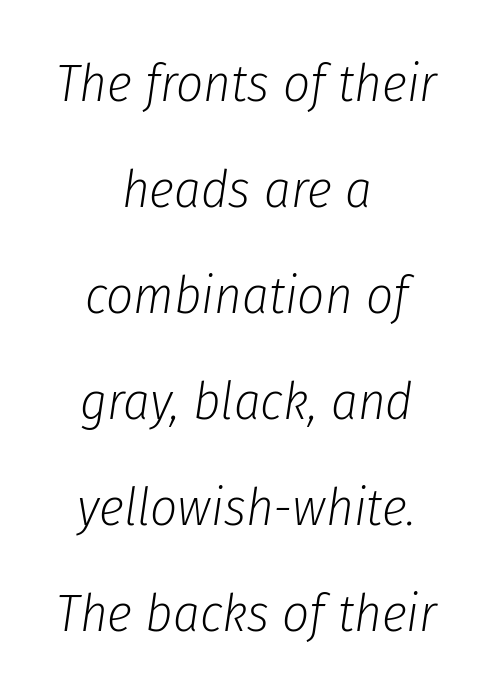
Honestly, the letter spacing is just normal — you wouldn't notice it. Horizontal bands of white between lines are thick stripes. The passage shown is not bold in any degree. Decoration check: the copy has no underline.
